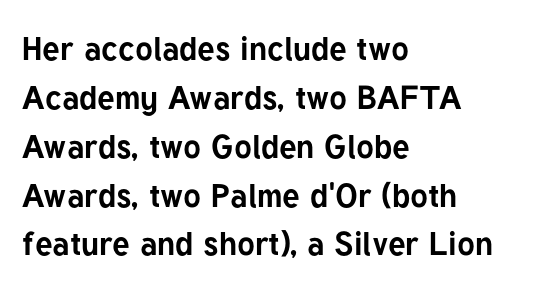
The image shows 33 px bold sans-serif type, upright; set left-aligned, normal line spacing (1.48x), normal letter spacing, not underlined; low stroke contrast and a medium x-height.
